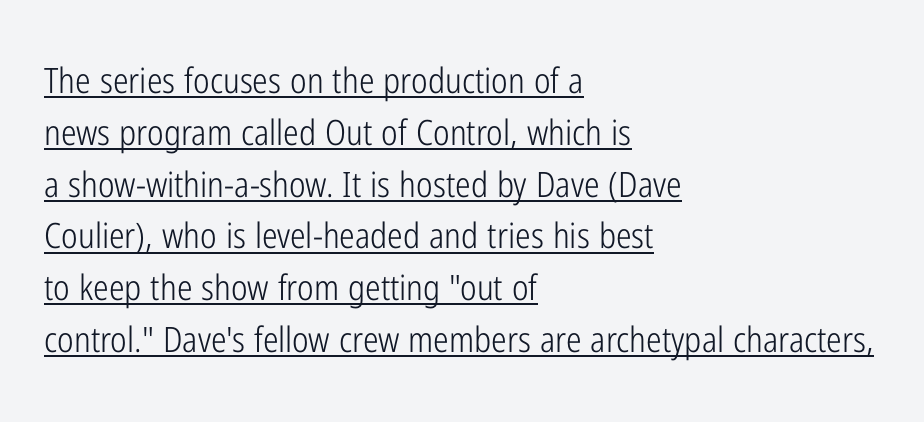
The image shows 35 px light, condensed sans-serif type, upright; set left-aligned, normal line spacing (1.48x), normal letter spacing, underlined; low stroke contrast and a medium x-height.
